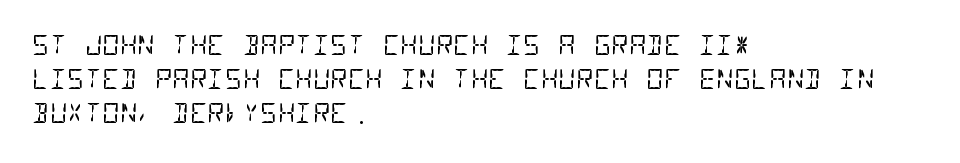
The image shows 27 px text type; set left-aligned, normal line spacing (1.26x), normal letter spacing, not underlined.
